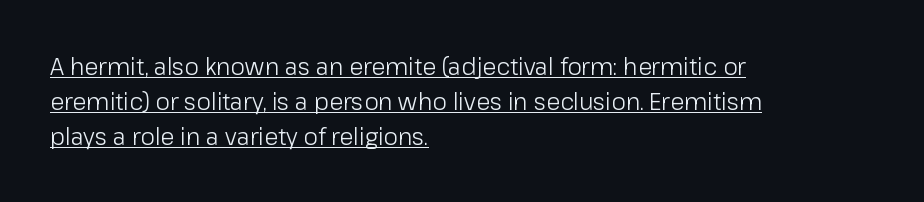
The lines sit at an ordinary, default distance from one another. Nothing heavy about these letters — not bold at all. Notice how the passage keeps a crisp vertical edge on the left only. Is there any slant? The stems are plumb.
